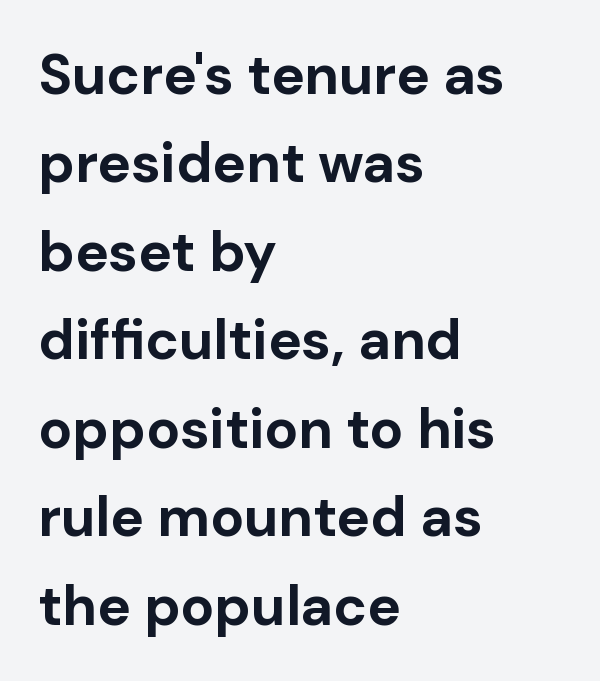
{"serif": "no", "italic": "no", "bold": "yes", "weight": "bold", "width": "normal", "stroke_contrast": "low", "x_height": "medium", "monospaced": "no", "underline": "no", "align": "left", "line_spacing": "normal", "line_spacing_ratio": 1.58, "letter_spacing": "normal", "letter_spacing_em": 0.0, "glyph_px": 56}
